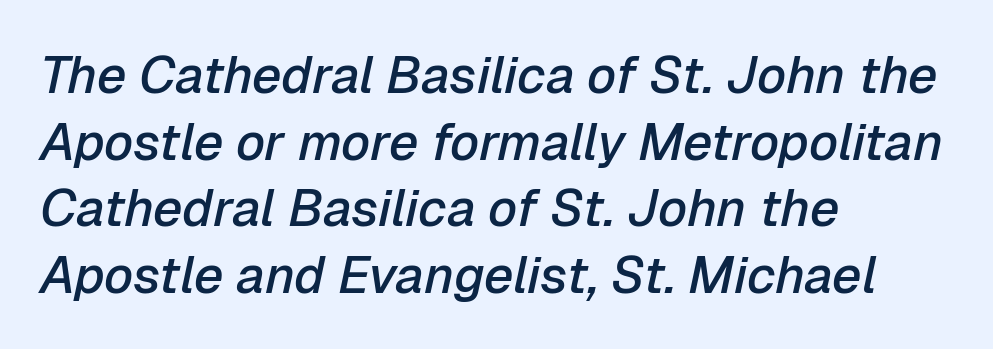
A typesetter would mark this as italic. The rag falls on the right side of this text block. A semibold gives these letters moderate extra thickness, short of bold. Think of a printed novel: that variable character pitch is what you see here.
